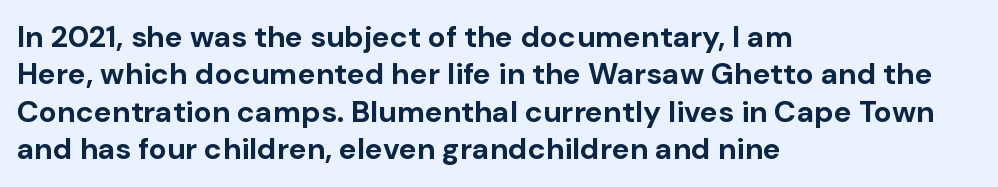
The image shows 30 px bold sans-serif type, upright; set left-aligned, normal line spacing (1.25x), normal letter spacing, not underlined; low stroke contrast and a medium x-height.
